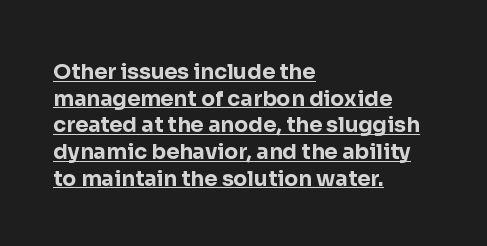
Posture: vertical. The lines are quadded left. What weight is shown? A full bold with thick strokes. Successive baselines arrive at the customary interval. Students, observe the line beneath the letters — that is underlining. The type is set solid horizontally, with unmodified tracking.
